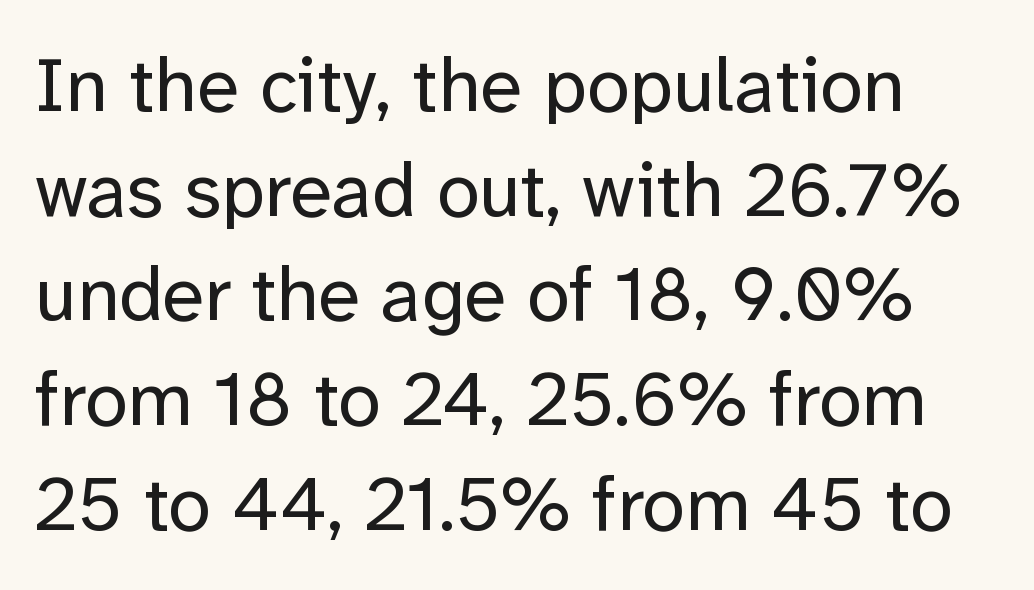
{"serif": "no", "italic": "no", "bold": "no", "weight": "regular", "width": "normal", "stroke_contrast": "low", "x_height": "medium", "monospaced": "no", "underline": "no", "line_spacing": "normal", "line_spacing_ratio": 1.36, "letter_spacing": "normal", "letter_spacing_em": 0.0, "glyph_px": 77}
